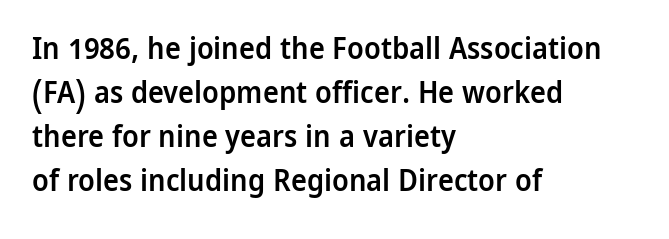
Lines of text with bare space underneath. Is this a sans? Yes — the strokes have no serifs. Leading matches the norm, producing a regular column. Default kerning and tracking; the words read as compact shapes. Moderately thickened strokes mark this as semibold type.
